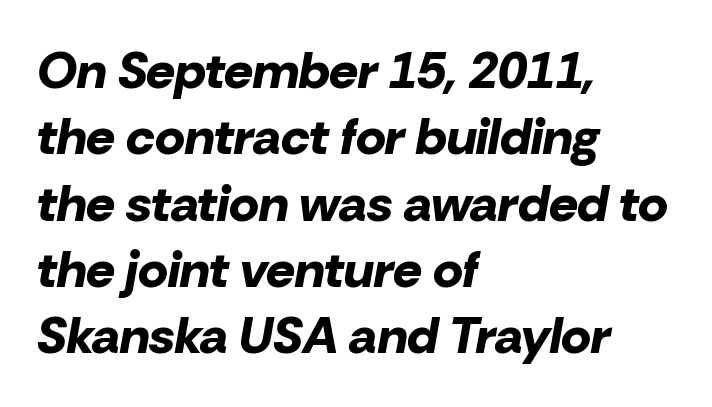
Looks like regular typesetting: each glyph gets only the width it needs. The space directly below the letters is spotless. Is the type slanted? Yes — the strokes lean at a clear angle. Every row of glyphs begins at an identical x-position on the left. The lines sit at an ordinary, default distance from one another. In terms of letterspacing, this is plain default setting.
